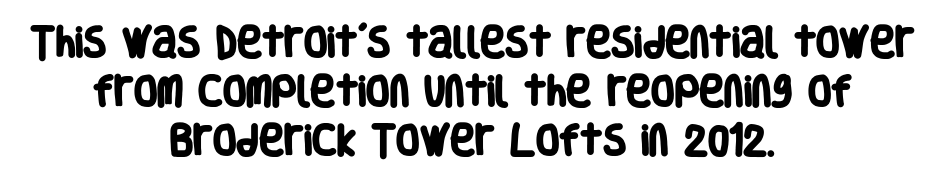
{"serif": "no", "bold": "yes", "weight": "heavy", "width": "condensed", "stroke_contrast": "low", "x_height": "large", "monospaced": "no", "underline": "no", "align": "center", "line_spacing": "normal", "line_spacing_ratio": 1.44, "letter_spacing": "normal", "letter_spacing_em": 0.0, "glyph_px": 34}
